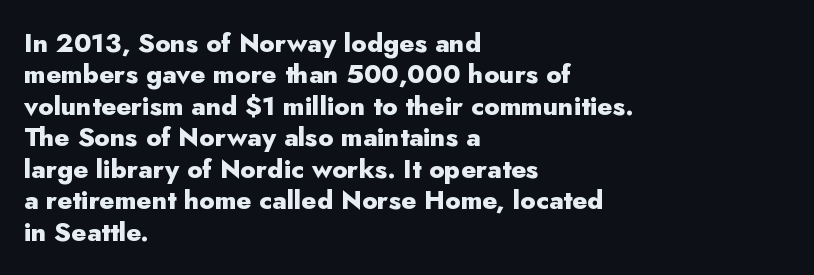
Q: Is the text bold? A: Yes.
Q: Is the text italic (slanted)? A: No, it is upright.
Q: Is the text underlined? A: No.
Q: How is the paragraph aligned? A: Left-aligned.
Q: Is the spacing between letters normal or unusually wide? A: Normal.
